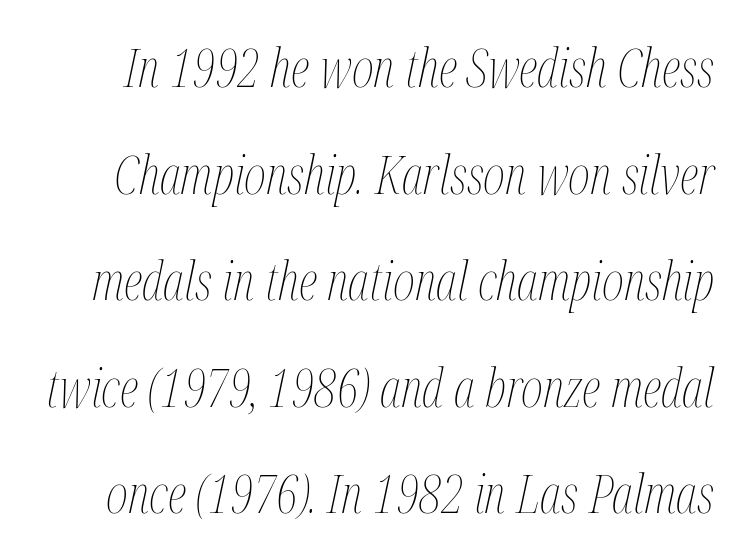
Q: Is the text bold? A: No.
Q: Is the text italic (slanted)? A: Yes, it leans right by about 12 degrees.
Q: Is the text underlined? A: No.
Q: Is the spacing between letters normal or unusually wide? A: Normal.
Q: Is the spacing between lines tight, normal or loose? A: Loose.
Q: Width (condensed, normal, or wide)? A: Condensed.
Q: Stroke contrast? A: Medium.
Q: x-height? A: Medium.
Q: Monospaced? A: No.
